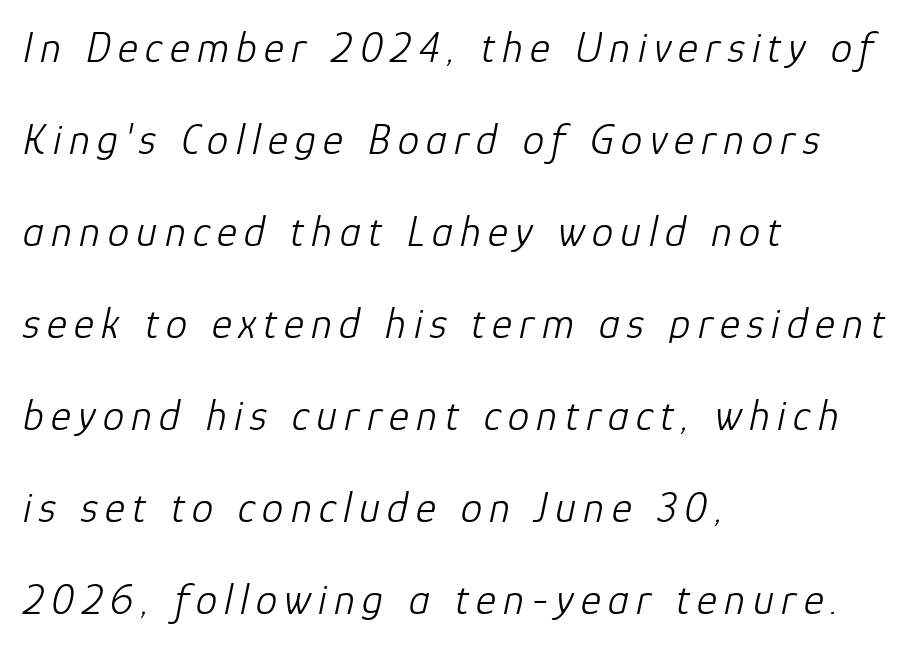
{"italic": "yes", "lean": "right", "slant_degrees": 12, "bold": "no", "weight": "light", "width": "normal", "stroke_contrast": "low", "x_height": "medium", "monospaced": "no", "underline": "no", "align": "left", "line_spacing": "loose", "line_spacing_ratio": 2.14, "glyph_px": 43}
